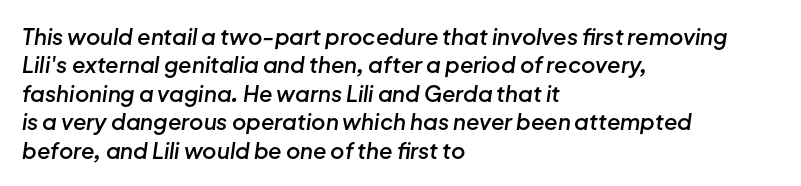
Q: Is the text bold? A: Semi-bold.
Q: Is the text italic (slanted)? A: Yes, it leans right by about 8 degrees.
Q: Is the text underlined? A: No.
Q: How is the paragraph aligned? A: Left-aligned.
Q: Is the spacing between letters normal or unusually wide? A: Normal.
Q: Is the spacing between lines tight, normal or loose? A: Normal.
